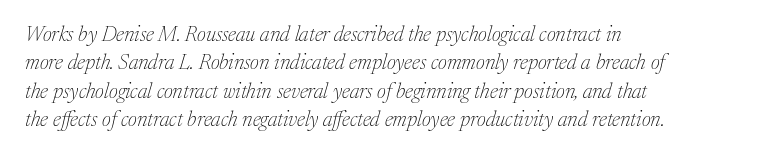
The image shows 21 px text type, italic (leaning right); set left-aligned, normal line spacing (1.35x), normal letter spacing, not underlined.
